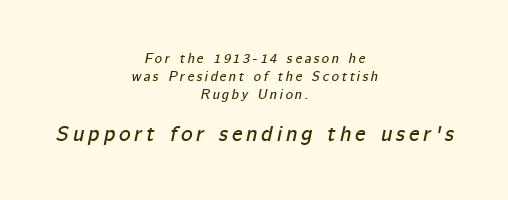
{"italic": "yes", "lean": "right", "slant_degrees": 12, "underline": "no", "align": "center", "line_spacing": "normal", "line_spacing_ratio": 1.28, "larger_block": "second", "size_ratio": 1.57, "glyph_px": 22}
